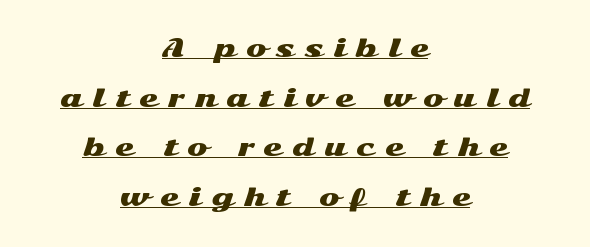
The image shows 24 px text type; set centered, loose line spacing (2.07x), unusually wide letter spacing (+0.43 em), underlined.
